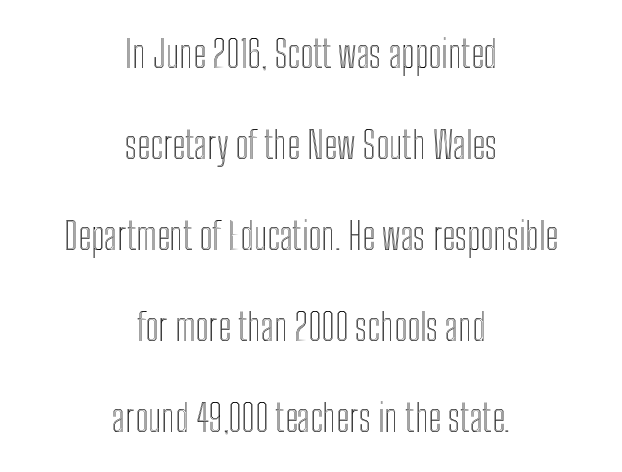
{"italic": "no", "width": "condensed", "x_height": "medium", "monospaced": "no", "underline": "no", "align": "center", "line_spacing": "loose", "line_spacing_ratio": 2.46, "letter_spacing": "normal", "letter_spacing_em": 0.0, "glyph_px": 37}
